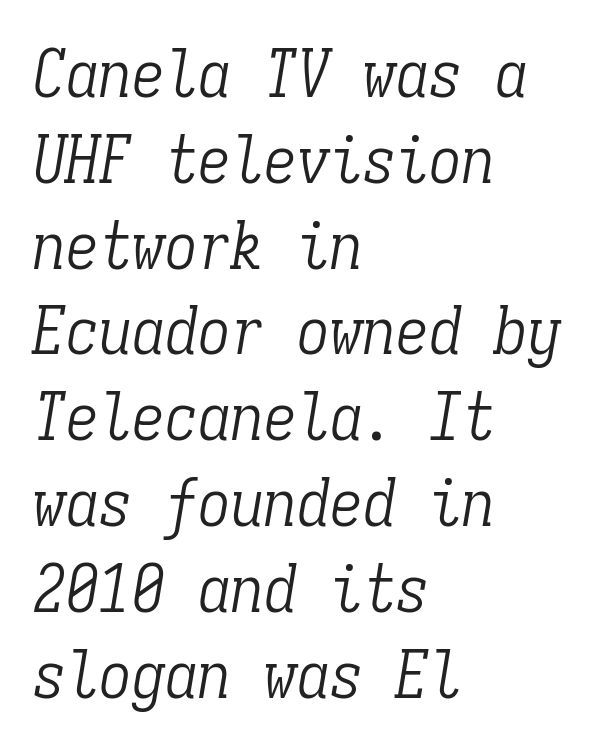
{"serif": "yes", "italic": "yes", "lean": "right", "slant_degrees": 9, "bold": "no", "weight": "light", "width": "condensed", "stroke_contrast": "low", "x_height": "medium", "monospaced": "yes", "underline": "no", "align": "left", "line_spacing": "normal", "line_spacing_ratio": 1.3, "letter_spacing": "normal", "letter_spacing_em": 0.0, "glyph_px": 66}
